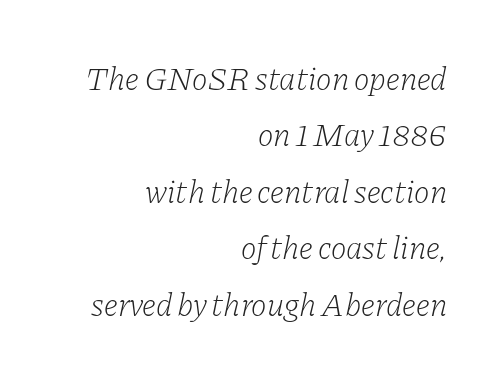
{"serif": "yes", "italic": "yes", "lean": "right", "slant_degrees": 11, "bold": "no", "weight": "light", "width": "normal", "stroke_contrast": "low", "x_height": "medium", "monospaced": "no", "underline": "no", "align": "right", "line_spacing_ratio": 1.71, "letter_spacing": "normal", "letter_spacing_em": 0.0, "glyph_px": 33}
